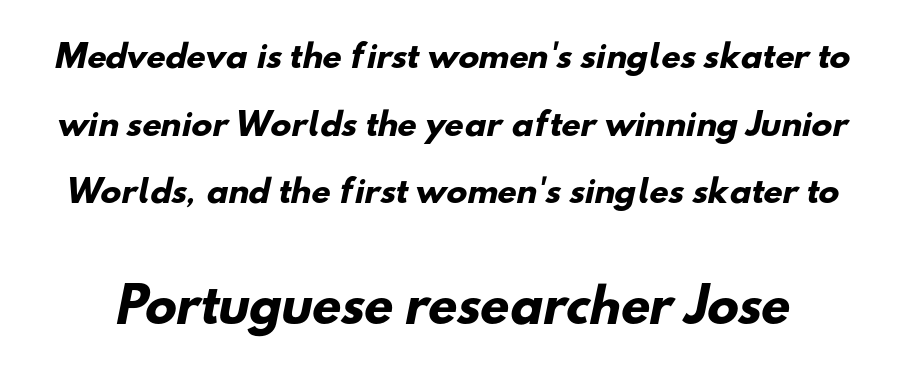
The passage shown begins with its smaller block and ends with its larger one. Think of a printed novel: that variable character pitch is what you see here. Each word holds together tightly as a unit, with standard inter-letter gaps. In terms of weight, the rendering is a true, heavy bold. Check under the words: just untouched page. Nope, no serifs anywhere on these letters.
